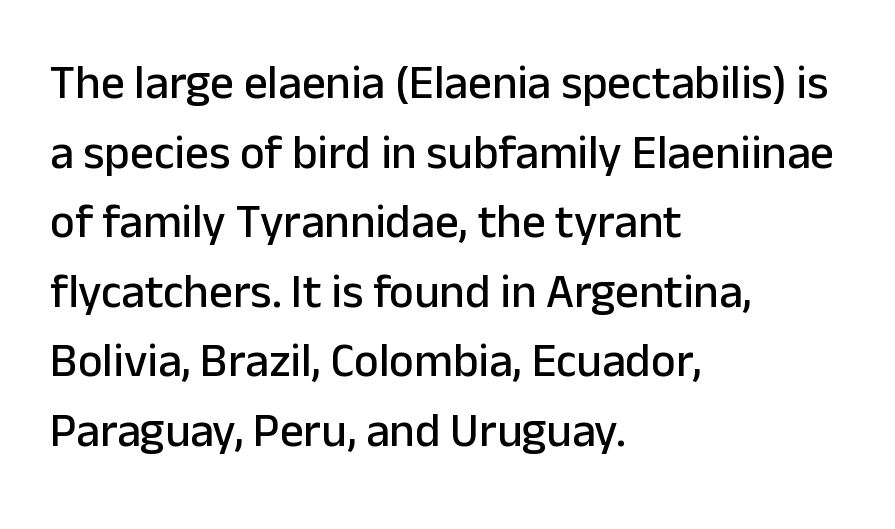
Q: Is the text italic (slanted)? A: No, it is upright.
Q: Is the typeface a serif or a sans-serif typeface? A: Sans-serif.
Q: Is the text underlined? A: No.
Q: How is the paragraph aligned? A: Left-aligned.
Q: Is the spacing between letters normal or unusually wide? A: Normal.
Q: Is the spacing between lines tight, normal or loose? A: Normal.
Q: Width (condensed, normal, or wide)? A: Normal.
Q: Stroke contrast? A: Low.
Q: x-height? A: Medium.
Q: Monospaced? A: No.
